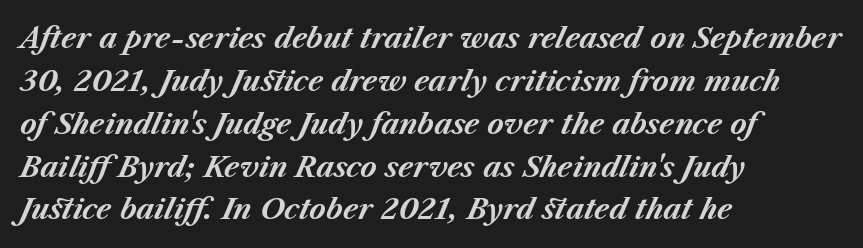
The image shows 28 px bold type, italic (leaning right); set left-aligned, normal line spacing (1.53x), normal letter spacing, not underlined; medium stroke contrast and a medium x-height.
